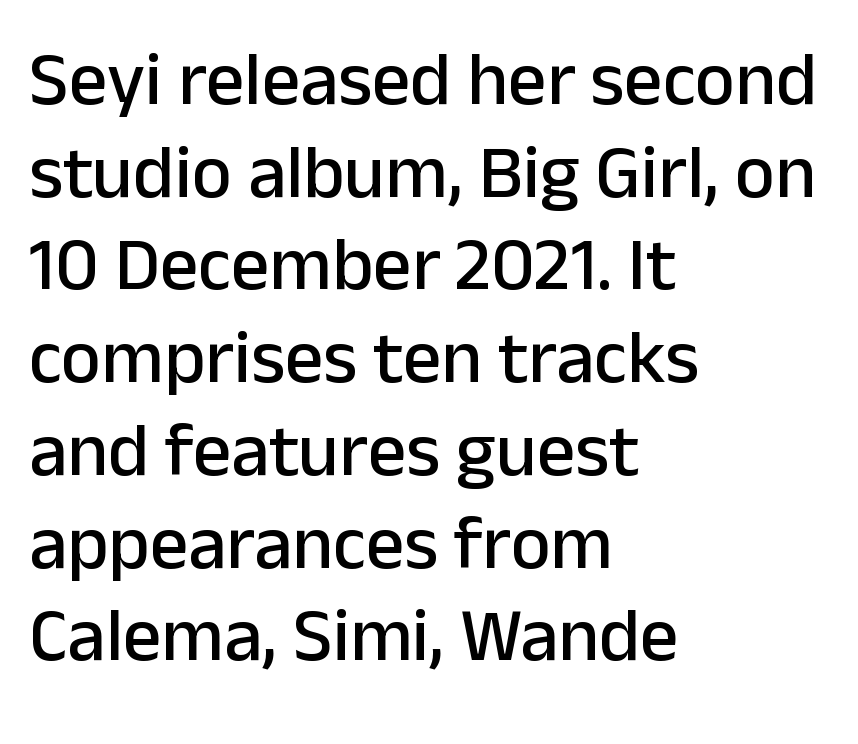
{"serif": "no", "italic": "no", "width": "normal", "stroke_contrast": "low", "x_height": "medium", "monospaced": "no", "underline": "no", "align": "left", "line_spacing_ratio": 1.22, "letter_spacing": "normal", "letter_spacing_em": 0.0, "glyph_px": 76}
